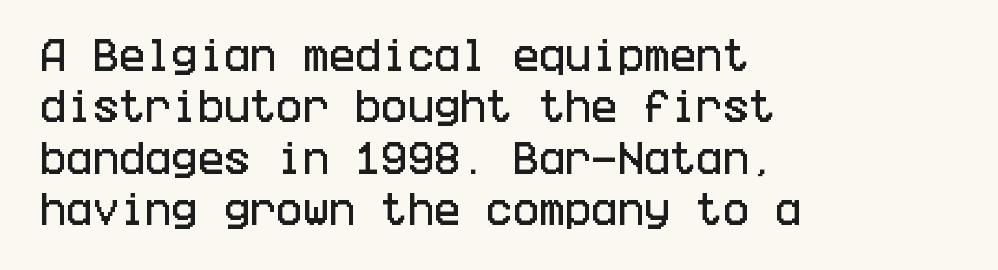
The image shows 35 px condensed sans-serif type, upright; set left-aligned, normal line spacing (1.47x), normal letter spacing, not underlined; low stroke contrast and a large x-height.
